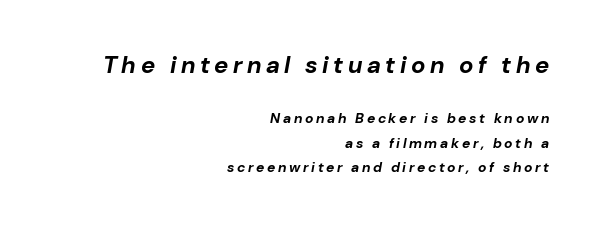
The designer gave the opening block more size than the closing block. Students, this is bold: see how much ink each stroke carries. The lines are quadded right. Underline: absent. When letters slant like this, we call the style italic.
